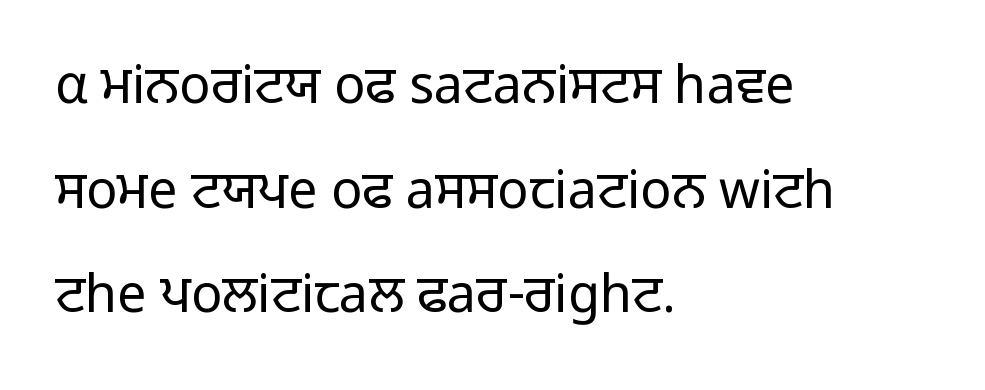
Q: Is the text bold? A: No.
Q: Is the text italic (slanted)? A: No, it is upright.
Q: Is the typeface a serif or a sans-serif typeface? A: Sans-serif.
Q: Is the text underlined? A: No.
Q: How is the paragraph aligned? A: Left-aligned.
Q: Is the spacing between letters normal or unusually wide? A: Normal.
Q: Is the spacing between lines tight, normal or loose? A: Loose.
Q: Width (condensed, normal, or wide)? A: Normal.
Q: Stroke contrast? A: Low.
Q: x-height? A: Medium.
Q: Monospaced? A: No.
